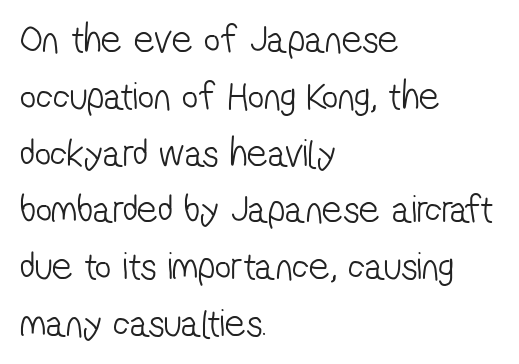
The image shows 40 px light, condensed sans-serif type; set left-aligned, normal line spacing (1.42x), normal letter spacing, not underlined; low stroke contrast and a medium x-height.
